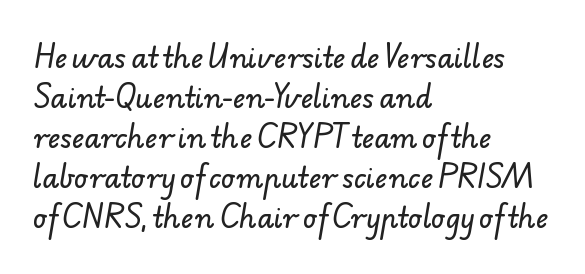
Nobody drew a line under any word here. Horizontal alignment here is leftward, the default for most running prose. The rendering uses a moderate line-height, typical for paragraphs. Tracking here is standard; glyphs follow each other at the usual distance.
